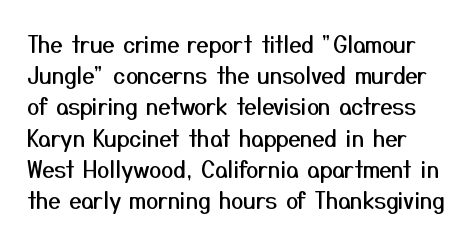
The lettering stays uniformly vertical, giving the passage a roman look. A typesetter would call this leading conventional body-copy spacing. Between one letter and the next there's only the usual sliver of space. Each row of text sits above clean, open space.
